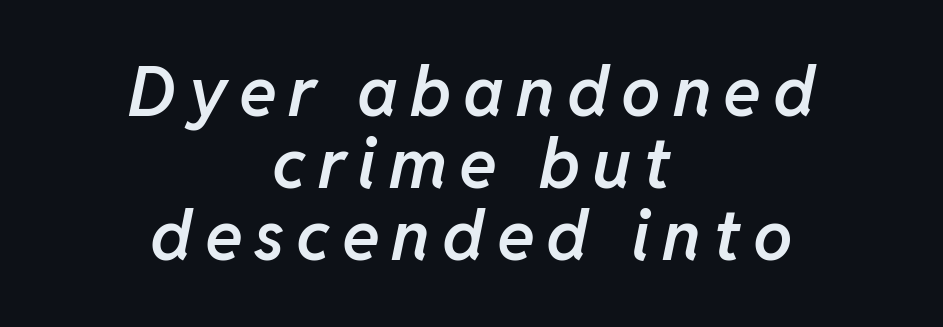
Q: Is the text bold? A: Semi-bold.
Q: Is the text italic (slanted)? A: Yes, it leans right by about 11 degrees.
Q: Is the text underlined? A: No.
Q: How is the paragraph aligned? A: Centered.
Q: Is the spacing between lines tight, normal or loose? A: Tight.
Q: Width (condensed, normal, or wide)? A: Normal.
Q: Stroke contrast? A: Low.
Q: x-height? A: Medium.
Q: Monospaced? A: No.
